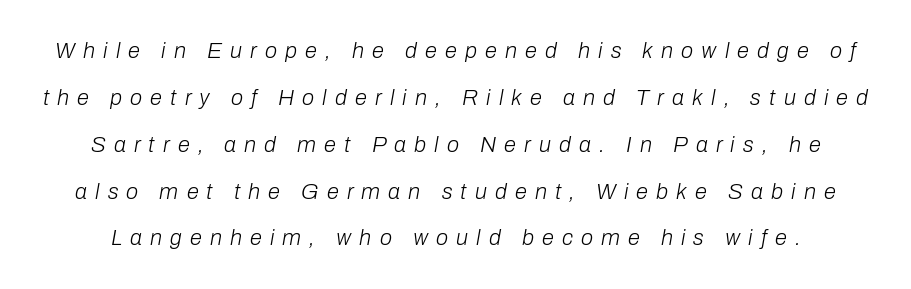
Q: Is the text bold? A: No.
Q: Is the text italic (slanted)? A: Yes, it leans right by about 10 degrees.
Q: Is the text underlined? A: No.
Q: Is the spacing between letters normal or unusually wide? A: Unusually wide.
Q: Is the spacing between lines tight, normal or loose? A: Loose.
